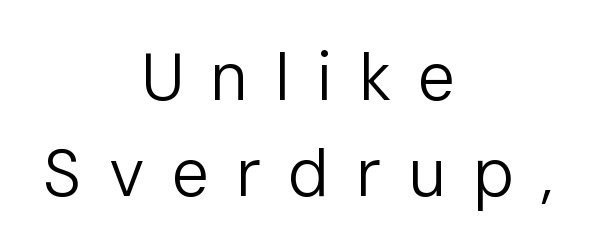
{"serif": "no", "italic": "no", "bold": "no", "weight": "regular", "width": "normal", "stroke_contrast": "low", "x_height": "medium", "monospaced": "no", "underline": "no", "align": "center", "line_spacing": "normal", "line_spacing_ratio": 1.45, "letter_spacing": "wide", "letter_spacing_em": 0.41, "glyph_px": 66}
